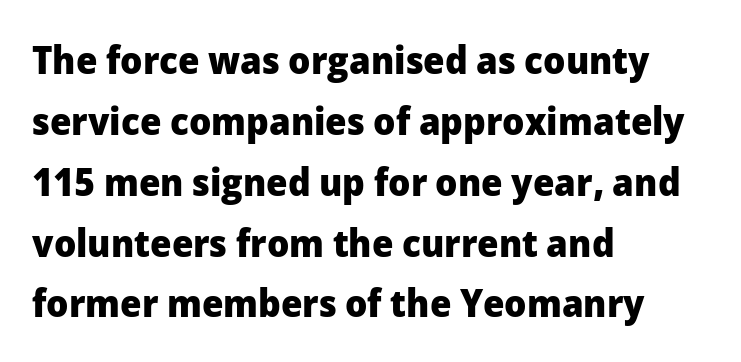
{"serif": "no", "italic": "no", "bold": "yes", "weight": "heavy", "width": "normal", "stroke_contrast": "low", "x_height": "medium", "monospaced": "no", "underline": "no", "align": "left", "line_spacing": "normal", "line_spacing_ratio": 1.56, "letter_spacing": "normal", "letter_spacing_em": 0.0, "glyph_px": 39}
